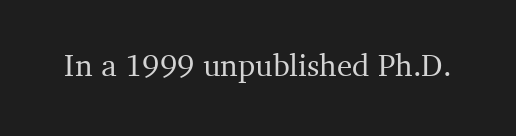
Q: Is the text italic (slanted)? A: No, it is upright.
Q: Is the typeface a serif or a sans-serif typeface? A: Serif.
Q: Is the text underlined? A: No.
Q: Is the spacing between letters normal or unusually wide? A: Normal.
Q: Width (condensed, normal, or wide)? A: Normal.
Q: Stroke contrast? A: Medium.
Q: x-height? A: Medium.
Q: Monospaced? A: No.
